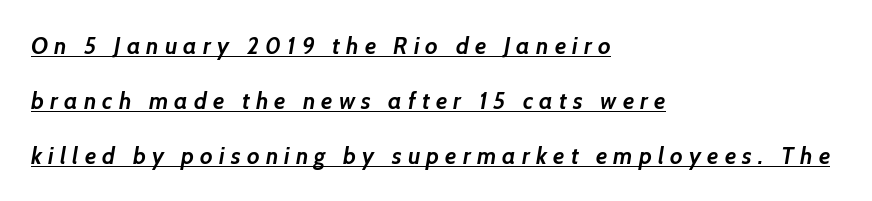
Q: Is the text bold? A: Yes.
Q: Is the text underlined? A: Yes.
Q: How is the paragraph aligned? A: Left-aligned.
Q: Is the spacing between letters normal or unusually wide? A: Unusually wide.
Q: Is the spacing between lines tight, normal or loose? A: Loose.
